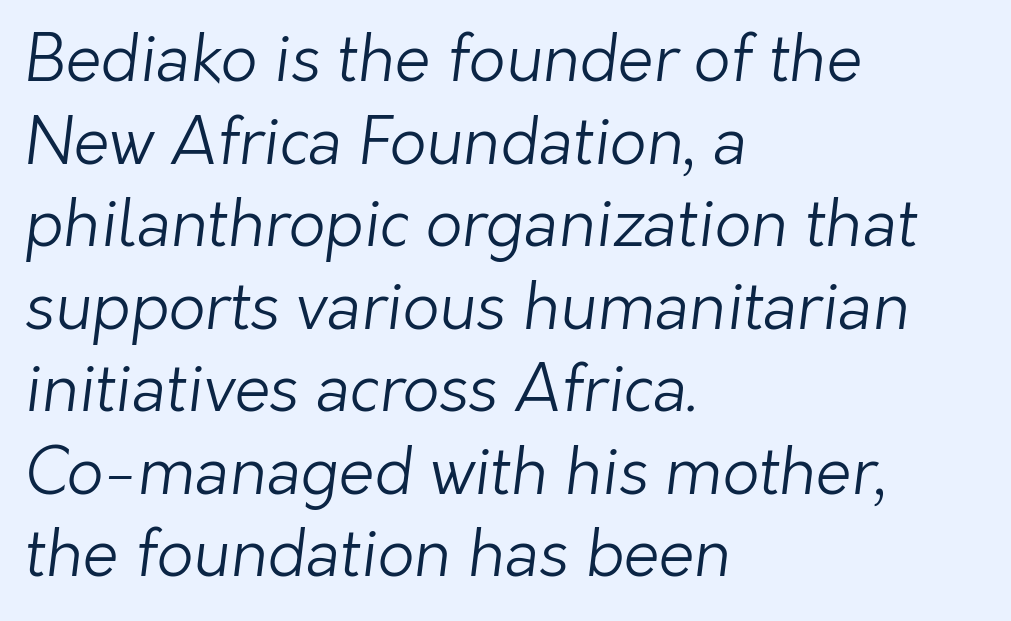
The image shows 64 px light sans-serif type; set left-aligned, normal line spacing (1.29x), normal letter spacing, not underlined; low stroke contrast and a medium x-height.
